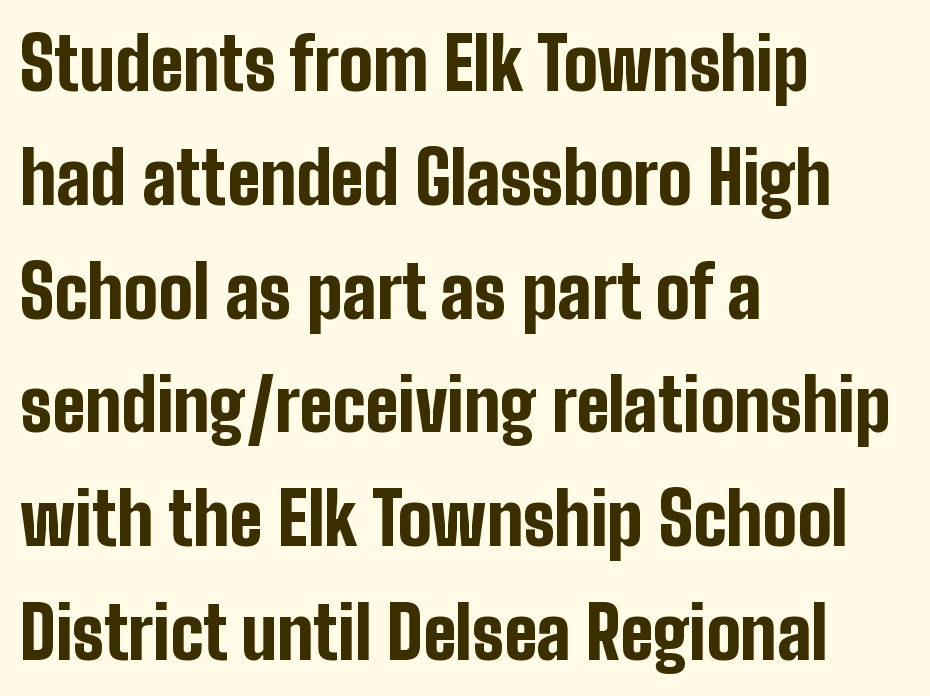
The image shows 72 px bold, condensed sans-serif type, upright; set left-aligned, normal line spacing (1.58x), normal letter spacing, not underlined; low stroke contrast and a medium x-height.
